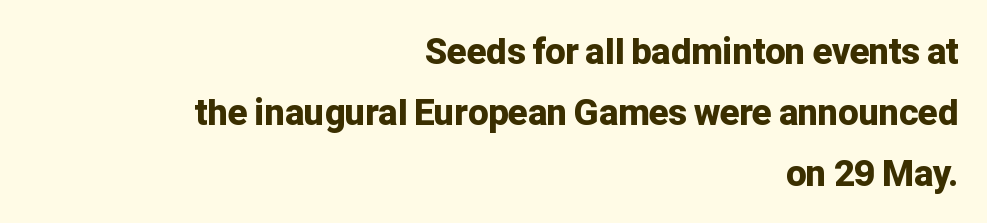
The image shows 36 px bold sans-serif type, upright; set right-aligned, normal line spacing (1.69x), normal letter spacing, not underlined; low stroke contrast and a medium x-height.
